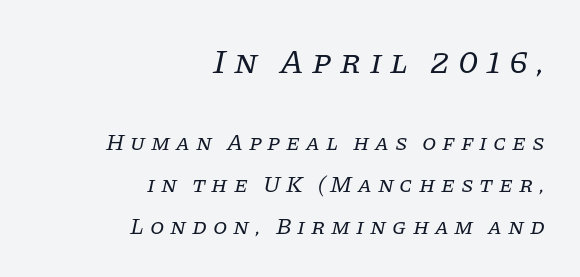
Q: Is the text bold? A: No.
Q: Is the text italic (slanted)? A: Yes, it leans right by about 11 degrees.
Q: Is the typeface a serif or a sans-serif typeface? A: Serif.
Q: Is the text underlined? A: No.
Q: How is the paragraph aligned? A: Right-aligned.
Q: Is the spacing between letters normal or unusually wide? A: Unusually wide.
Q: Which block of text is set in a larger size, the first (top) or the second (bottom)? A: The first (top) one.
Q: Width (condensed, normal, or wide)? A: Normal.
Q: Stroke contrast? A: Low.
Q: x-height? A: Large.
Q: Monospaced? A: No.
